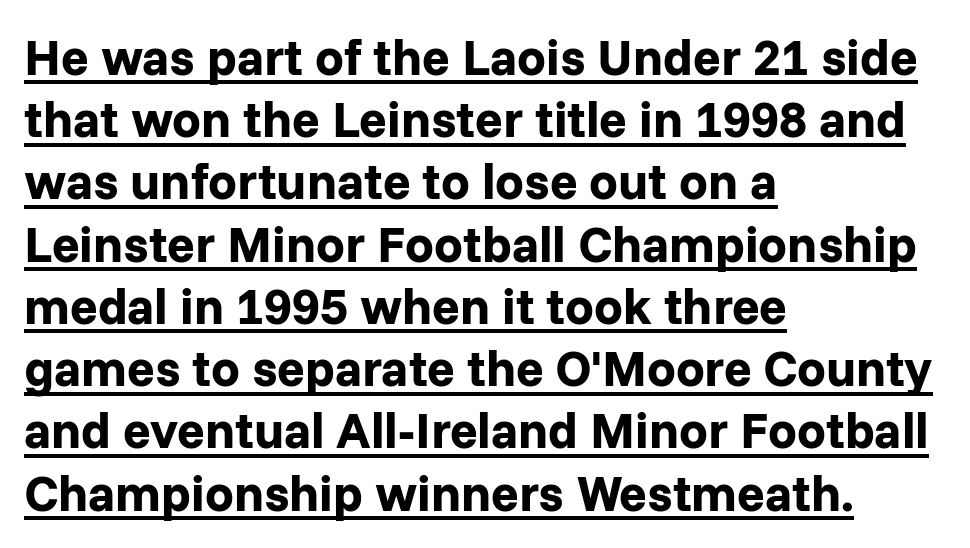
The passage shown is emphatically bold. The letters sit at their default tracking, neither squeezed nor spread. Each line of the rendering has a horizontal stroke beneath the glyphs. Think of a printed novel: that variable character pitch is what you see here. Caption: multi-line text, flush left, ragged right.
